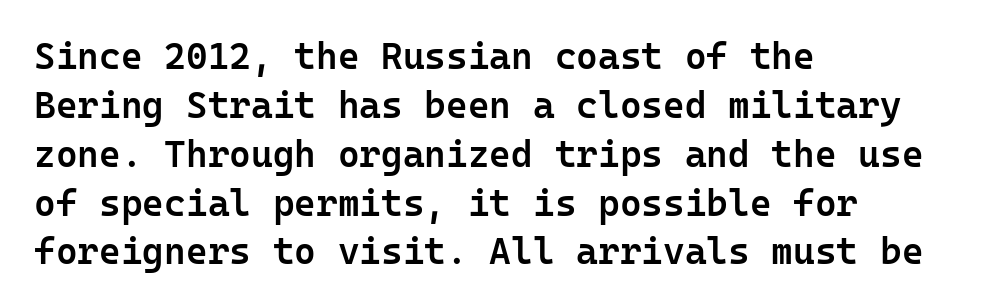
Q: Is the text bold? A: Semi-bold.
Q: Is the text italic (slanted)? A: No, it is upright.
Q: Is the typeface a serif or a sans-serif typeface? A: Sans-serif.
Q: Is the text underlined? A: No.
Q: How is the paragraph aligned? A: Left-aligned.
Q: Is the spacing between letters normal or unusually wide? A: Normal.
Q: Is the spacing between lines tight, normal or loose? A: Normal.
Q: Width (condensed, normal, or wide)? A: Normal.
Q: Stroke contrast? A: Low.
Q: x-height? A: Medium.
Q: Monospaced? A: Yes.
